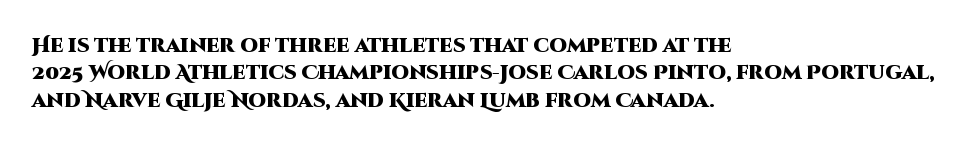
Q: Is the text bold? A: Yes.
Q: Is the text italic (slanted)? A: No, it is upright.
Q: Is the text underlined? A: No.
Q: How is the paragraph aligned? A: Left-aligned.
Q: Is the spacing between letters normal or unusually wide? A: Normal.
Q: Is the spacing between lines tight, normal or loose? A: Normal.
